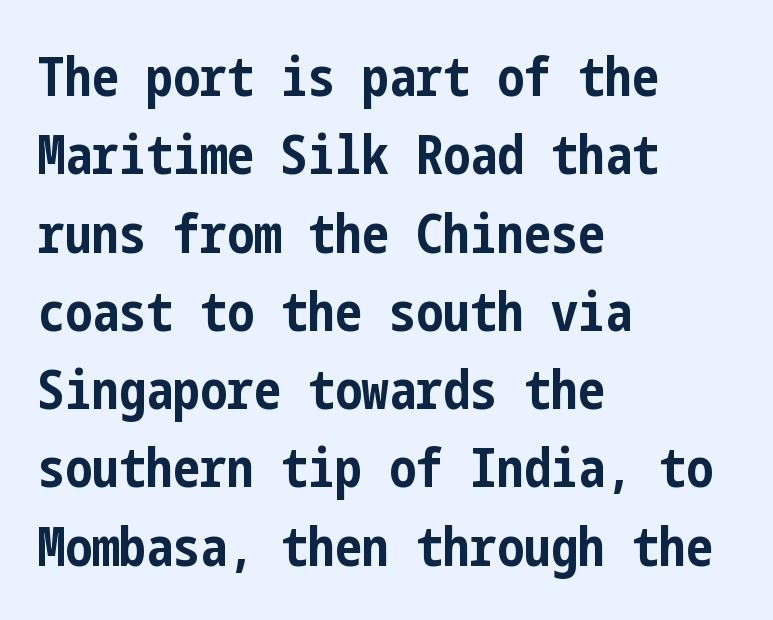
The image shows 54 px bold, condensed sans-serif type, upright; set left-aligned, normal line spacing (1.45x), normal letter spacing, not underlined; low stroke contrast and a medium x-height.
